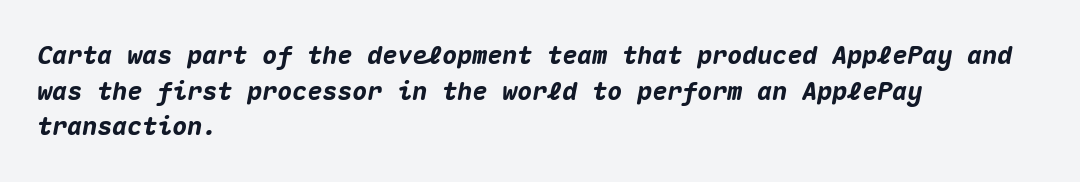
Q: Is the text bold? A: Yes.
Q: Is the text italic (slanted)? A: Yes, it leans right by about 10 degrees.
Q: Is the text underlined? A: No.
Q: How is the paragraph aligned? A: Left-aligned.
Q: Is the spacing between letters normal or unusually wide? A: Normal.
Q: Is the spacing between lines tight, normal or loose? A: Normal.
